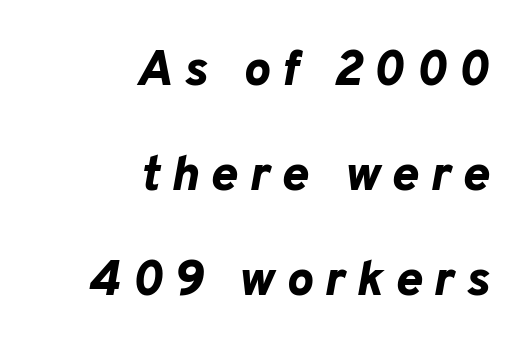
The image shows 50 px bold type, italic (leaning right); set right-aligned, loose line spacing (2.1x), unusually wide letter spacing (+0.23 em), not underlined; low stroke contrast and a medium x-height.
